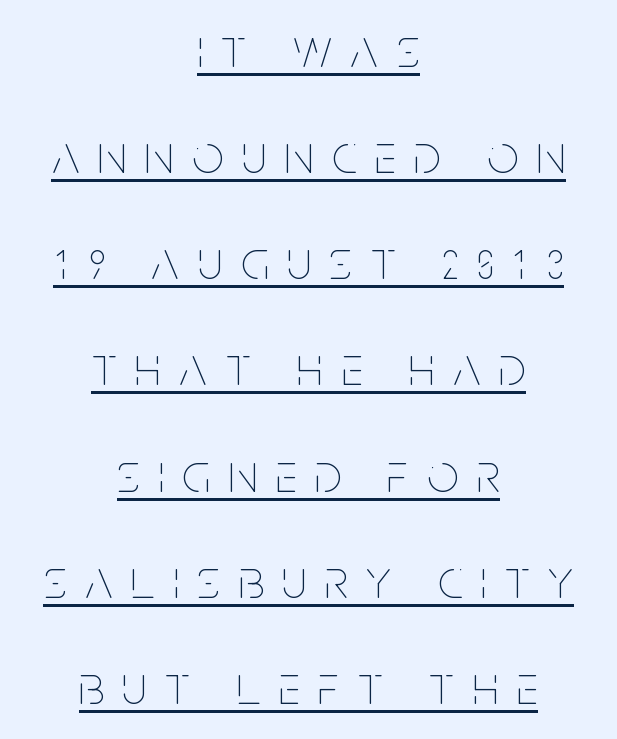
The image shows 55 px thin, condensed type, upright; set centered, loose line spacing (1.93x), unusually wide letter spacing (+0.34 em), underlined; low stroke contrast and a large x-height.
